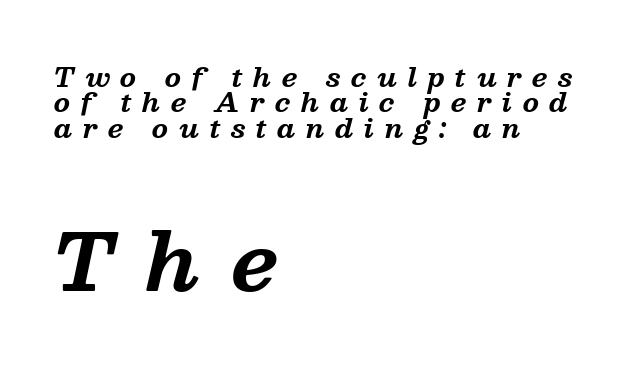
Q: Is the text bold? A: Yes.
Q: Is the text italic (slanted)? A: Yes, it leans right by about 13 degrees.
Q: Is the typeface a serif or a sans-serif typeface? A: Serif.
Q: Is the text underlined? A: No.
Q: How is the paragraph aligned? A: Left-aligned.
Q: Is the spacing between letters normal or unusually wide? A: Unusually wide.
Q: Is the spacing between lines tight, normal or loose? A: Tight.
Q: Which block of text is set in a larger size, the first (top) or the second (bottom)? A: The second (bottom) one.
Q: Width (condensed, normal, or wide)? A: Normal.
Q: Stroke contrast? A: Medium.
Q: x-height? A: Medium.
Q: Monospaced? A: No.
